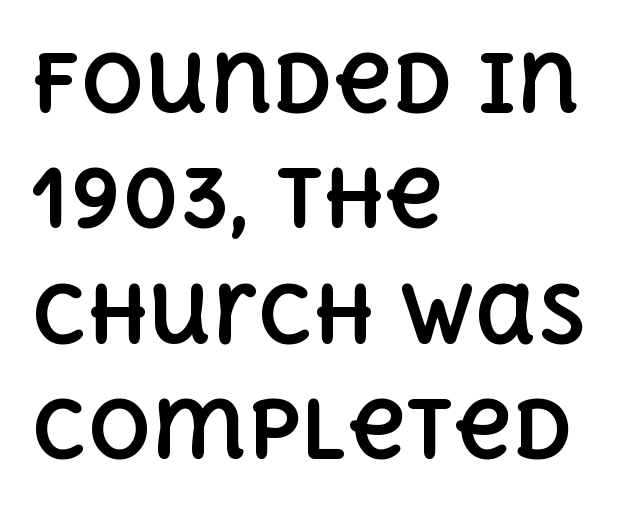
The image shows 79 px bold type, upright; set left-aligned, normal line spacing (1.46x), normal letter spacing, not underlined; a large x-height.
